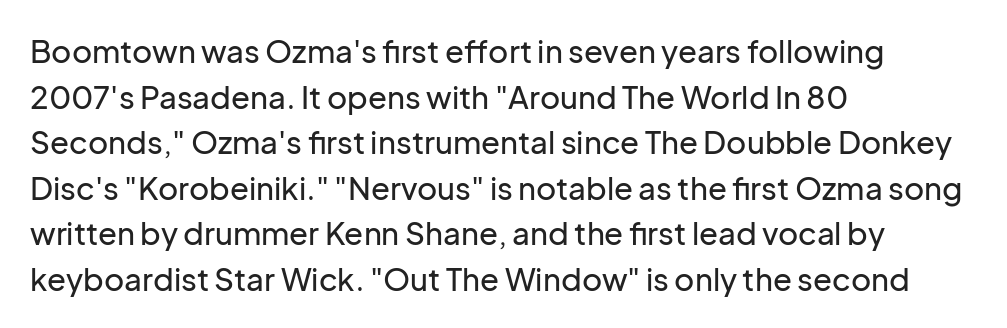
Standard letterfit; no display-style spreading of the glyphs. Looks like regular typesetting: each glyph gets only the width it needs. Bare-footed words on every line. Serifs: no, the terminals of the letterforms are clean. The ragged edge is on the right, which tells us the setting is flush left.
